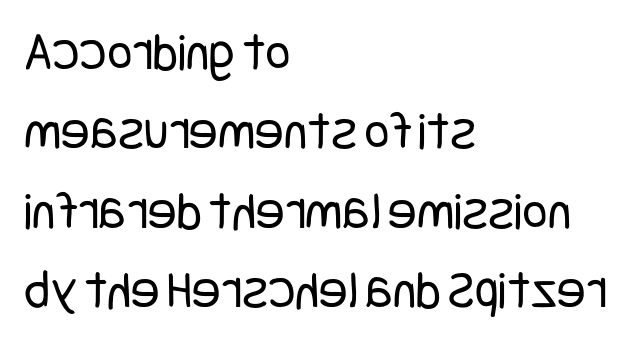
Stroke mass is kept to a normal reading level or below. You could call the tracking neutral — neither tight nor loose. The letters carry no serifs — their stems end cleanly without finishing strokes. Descenders hang freely into open space. The text block is weighted toward the left margin, trailing off unevenly rightward. The type sits square on the baseline with zero lean.
